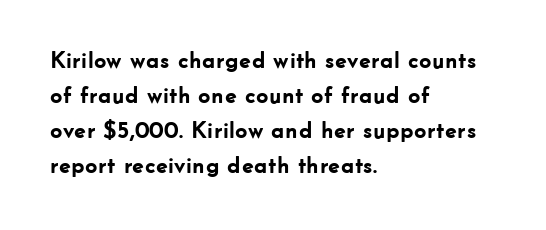
The image shows 24 px bold type, upright; set left-aligned, normal line spacing (1.46x), normal letter spacing, not underlined.
